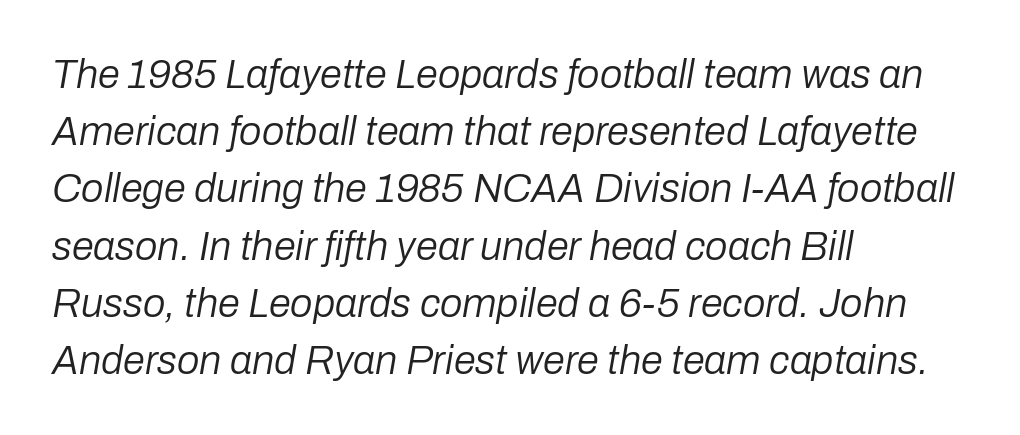
{"italic": "yes", "lean": "right", "slant_degrees": 10, "bold": "no", "weight": "regular", "width": "normal", "stroke_contrast": "low", "x_height": "medium", "monospaced": "no", "underline": "no", "align": "left", "line_spacing": "normal", "line_spacing_ratio": 1.43, "letter_spacing": "normal", "letter_spacing_em": 0.0, "glyph_px": 40}
